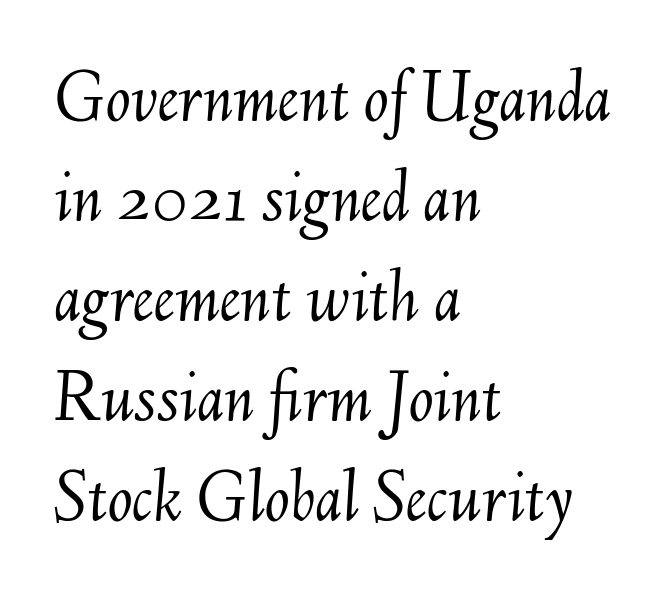
Q: Is the text bold? A: No.
Q: Is the text italic (slanted)? A: Yes, it leans right by about 6 degrees.
Q: Is the text underlined? A: No.
Q: How is the paragraph aligned? A: Left-aligned.
Q: Is the spacing between letters normal or unusually wide? A: Normal.
Q: Is the spacing between lines tight, normal or loose? A: Normal.
Q: Width (condensed, normal, or wide)? A: Normal.
Q: Stroke contrast? A: Medium.
Q: x-height? A: Small.
Q: Monospaced? A: No.
